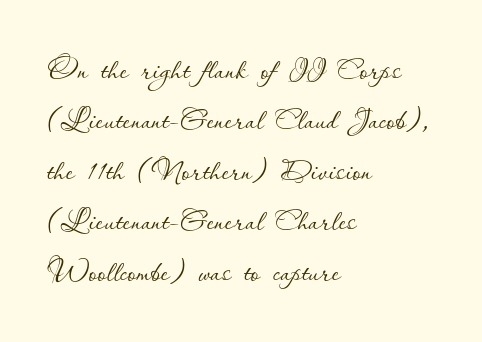
Q: Is the text bold? A: No.
Q: Is the text italic (slanted)? A: Yes.
Q: Is the text underlined? A: No.
Q: How is the paragraph aligned? A: Left-aligned.
Q: Is the spacing between letters normal or unusually wide? A: Normal.
Q: Width (condensed, normal, or wide)? A: Normal.
Q: Stroke contrast? A: Low.
Q: x-height? A: Small.
Q: Monospaced? A: No.
